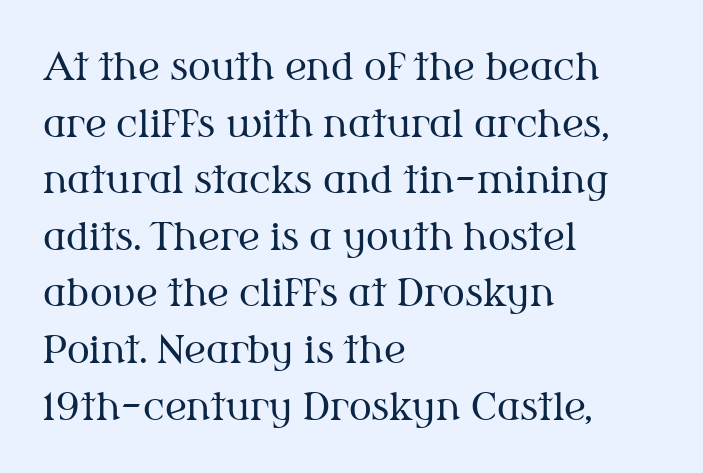
The face used here is proportionally spaced, like ordinary book or web type. You can tell it's not italic because the verticals are truly vertical. Does the copy run flush right? No — it runs flush left. Regarding leading, the lines here are spaced in the standard way. The font is comparable to plain body text, perhaps lighter. The rendering keeps characters at their native spacing.
